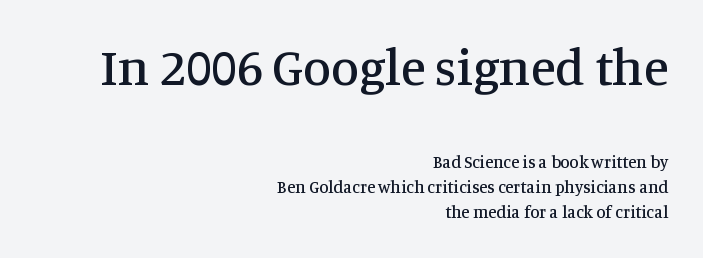
The image shows 51 px serif type, upright; set right-aligned, normal line spacing (1.47x), normal letter spacing, not underlined; the first (top) block is 3.0x larger; medium stroke contrast and a large x-height.
